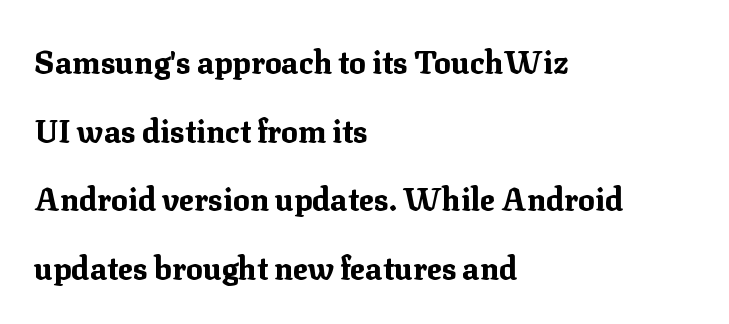
Here the designer chose a conventional face with non-uniform glyph widths. What's the leading like? Stretched, with rows far apart. How heavy is the stroke? Heavy — this is a bold. Check where the strokes stop: tiny serifs finish them off. The letterforms sit shoulder to shoulder at normal distance. Notice how the passage keeps a crisp vertical edge on the left only.
